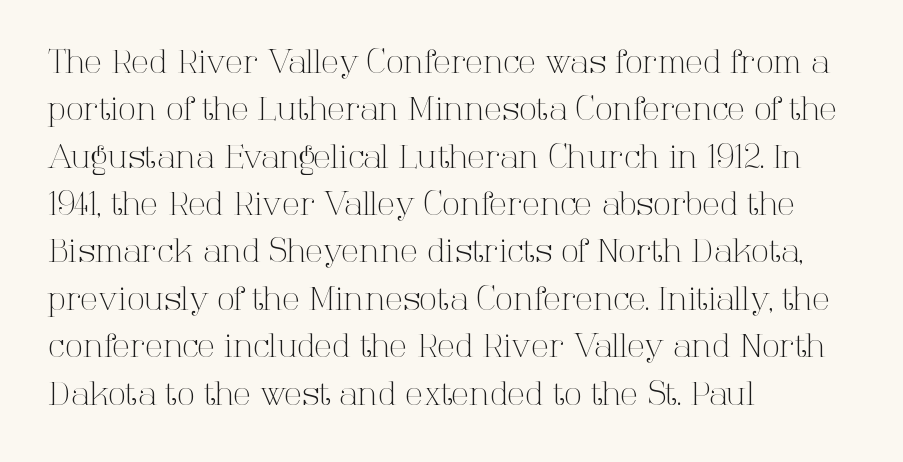
{"serif": "yes", "italic": "no", "bold": "no", "weight": "light", "width": "normal", "stroke_contrast": "high", "x_height": "medium", "monospaced": "no", "underline": "no", "align": "left", "line_spacing": "normal", "line_spacing_ratio": 1.48, "letter_spacing": "normal", "letter_spacing_em": 0.0, "glyph_px": 32}
